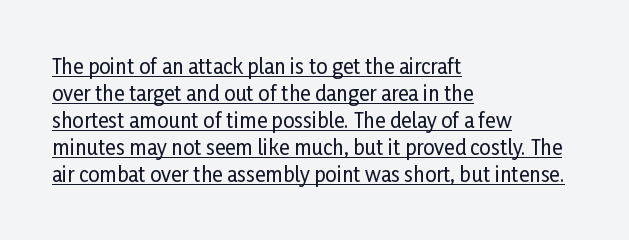
Q: Is the text italic (slanted)? A: No, it is upright.
Q: Is the text underlined? A: Yes.
Q: How is the paragraph aligned? A: Left-aligned.
Q: Is the spacing between letters normal or unusually wide? A: Normal.
Q: Is the spacing between lines tight, normal or loose? A: Normal.
